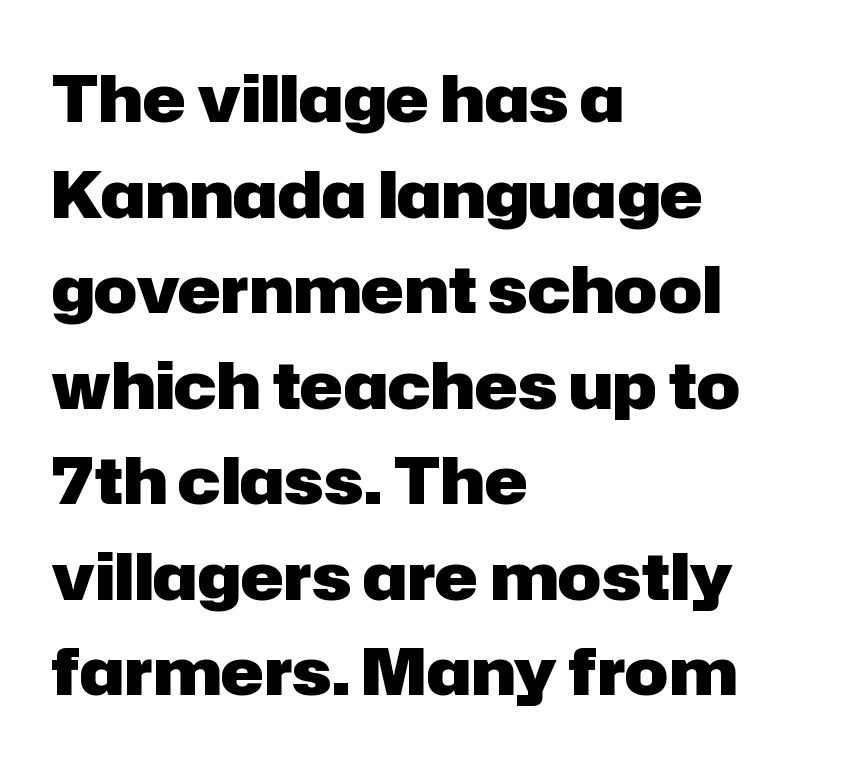
{"serif": "no", "italic": "no", "bold": "yes", "weight": "heavy", "width": "normal", "stroke_contrast": "low", "x_height": "medium", "monospaced": "no", "underline": "no", "align": "left", "line_spacing": "normal", "line_spacing_ratio": 1.47, "letter_spacing": "normal", "letter_spacing_em": 0.0, "glyph_px": 65}
